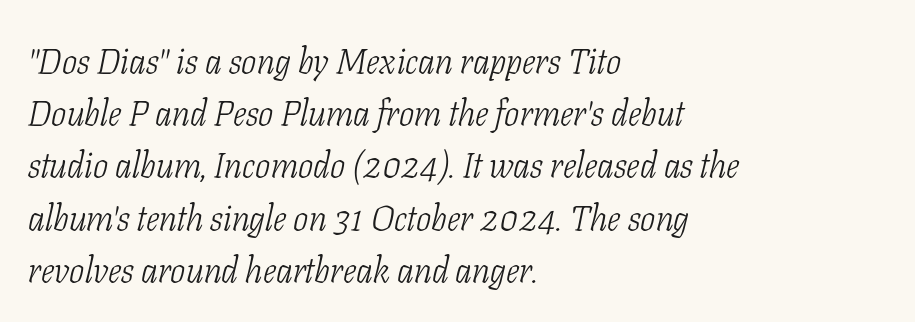
The image shows 36 px light, condensed serif type, italic (leaning right); set left-aligned, normal line spacing (1.45x), normal letter spacing, not underlined; low stroke contrast and a medium x-height.
